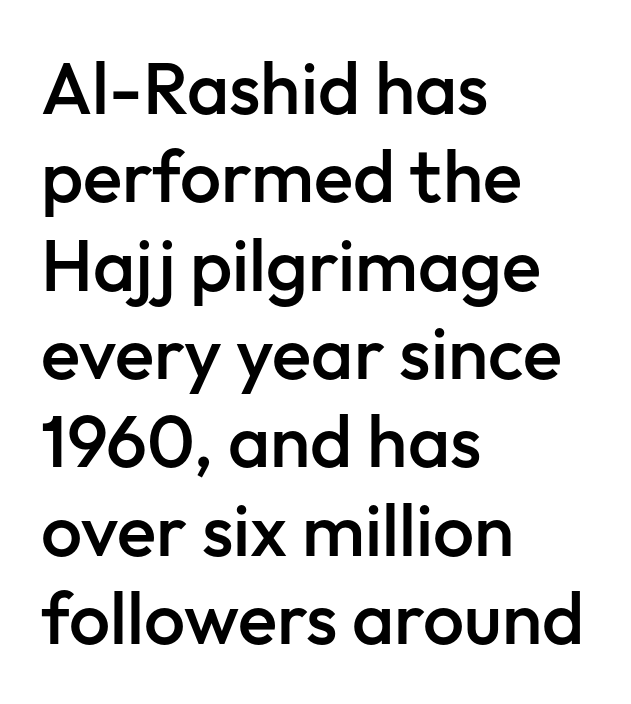
Q: Is the text bold? A: Semi-bold.
Q: Is the text italic (slanted)? A: No, it is upright.
Q: Is the typeface a serif or a sans-serif typeface? A: Sans-serif.
Q: Is the text underlined? A: No.
Q: How is the paragraph aligned? A: Left-aligned.
Q: Is the spacing between letters normal or unusually wide? A: Normal.
Q: Width (condensed, normal, or wide)? A: Normal.
Q: Stroke contrast? A: Low.
Q: x-height? A: Medium.
Q: Monospaced? A: No.
